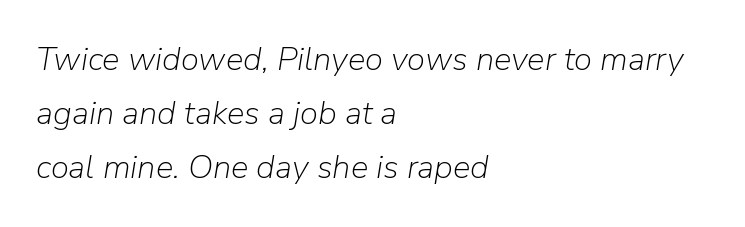
The image shows 33 px light type, italic (leaning right); set left-aligned, normal line spacing (1.64x), normal letter spacing, not underlined; low stroke contrast and a medium x-height.
